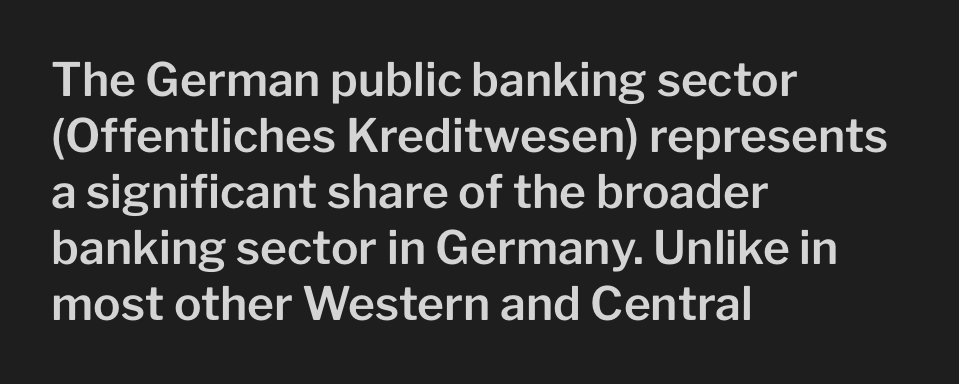
Q: Is the text italic (slanted)? A: No, it is upright.
Q: Is the typeface a serif or a sans-serif typeface? A: Sans-serif.
Q: Is the text underlined? A: No.
Q: How is the paragraph aligned? A: Left-aligned.
Q: Is the spacing between letters normal or unusually wide? A: Normal.
Q: Width (condensed, normal, or wide)? A: Normal.
Q: Stroke contrast? A: Low.
Q: x-height? A: Medium.
Q: Monospaced? A: No.
